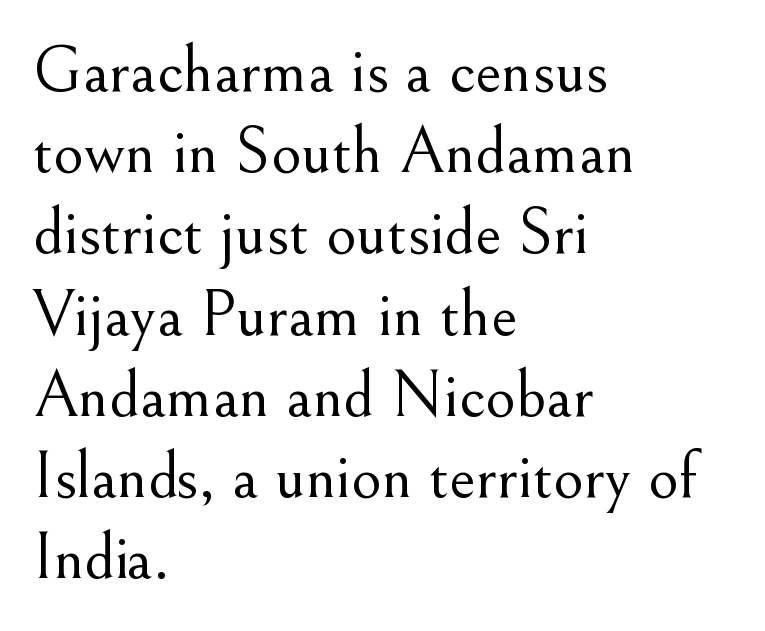
{"serif": "yes", "italic": "no", "bold": "no", "weight": "light", "width": "normal", "stroke_contrast": "medium", "x_height": "small", "monospaced": "no", "underline": "no", "align": "left", "line_spacing_ratio": 1.23, "letter_spacing": "normal", "letter_spacing_em": 0.0, "glyph_px": 66}
